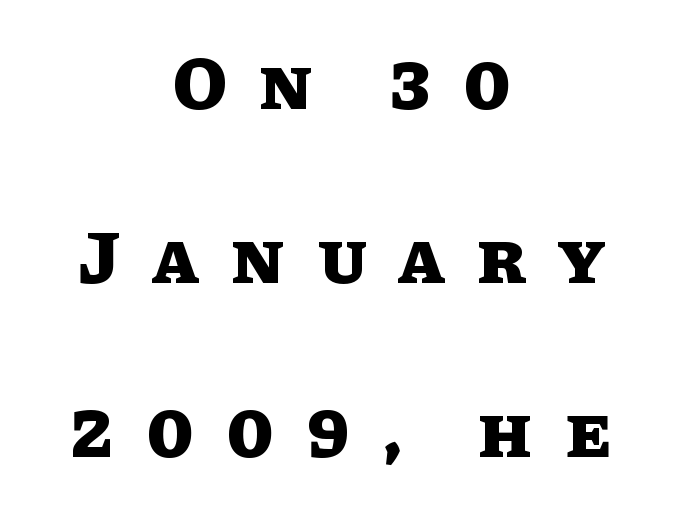
{"italic": "no", "bold": "yes", "weight": "heavy", "width": "normal", "stroke_contrast": "low", "x_height": "large", "monospaced": "no", "underline": "no", "align": "center", "line_spacing": "loose", "line_spacing_ratio": 2.29, "letter_spacing": "wide", "letter_spacing_em": 0.44, "glyph_px": 76}
